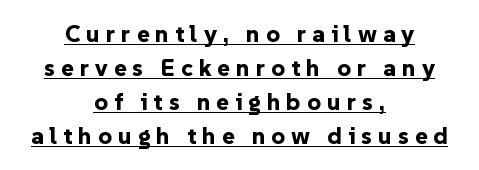
{"italic": "no", "bold": "yes", "underline": "yes", "align": "center", "line_spacing": "normal", "line_spacing_ratio": 1.42, "letter_spacing": "wide", "letter_spacing_em": 0.25, "glyph_px": 24}
